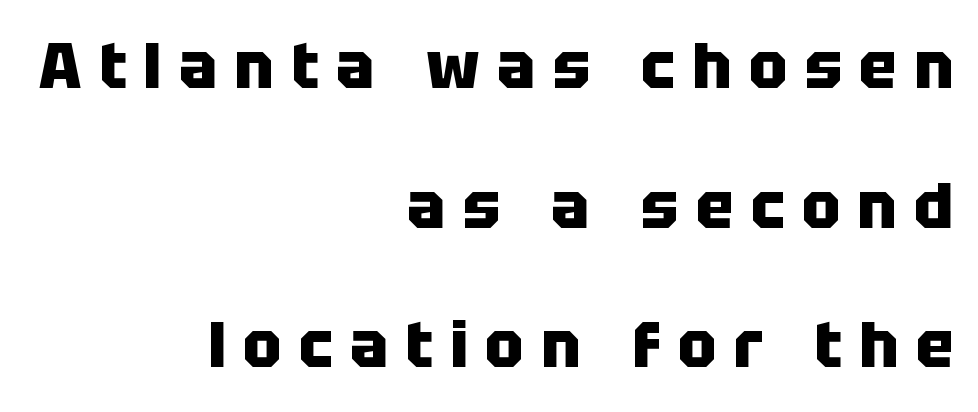
The image shows 64 px heavy sans-serif type, upright; set right-aligned, loose line spacing (2.18x), unusually wide letter spacing (+0.27 em), not underlined; low stroke contrast and a large x-height.
